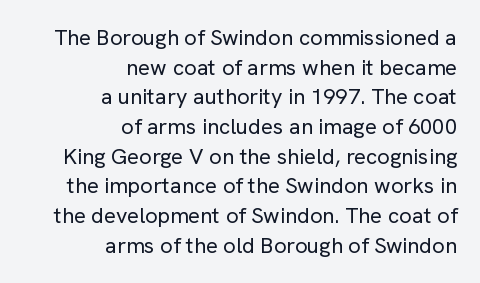
Q: Is the text bold? A: No.
Q: Is the text italic (slanted)? A: No, it is upright.
Q: Is the text underlined? A: No.
Q: How is the paragraph aligned? A: Right-aligned.
Q: Is the spacing between letters normal or unusually wide? A: Normal.
Q: Is the spacing between lines tight, normal or loose? A: Normal.
